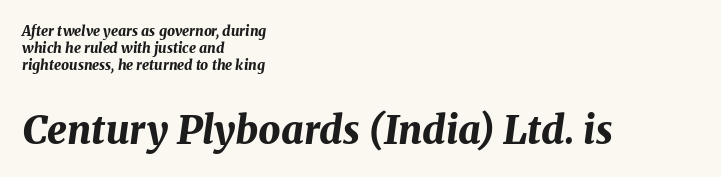
Q: Is the text bold? A: Yes.
Q: Is the text italic (slanted)? A: Yes, it leans right by about 8 degrees.
Q: Is the text underlined? A: No.
Q: How is the paragraph aligned? A: Left-aligned.
Q: Is the spacing between letters normal or unusually wide? A: Normal.
Q: Which block of text is set in a larger size, the first (top) or the second (bottom)? A: The second (bottom) one.
Q: Width (condensed, normal, or wide)? A: Normal.
Q: Stroke contrast? A: Medium.
Q: x-height? A: Medium.
Q: Monospaced? A: No.
